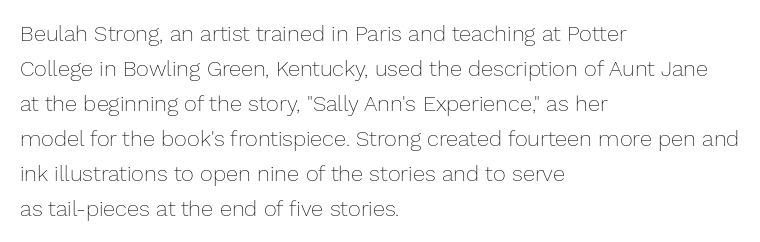
{"italic": "no", "bold": "no", "underline": "no", "align": "left", "line_spacing": "normal", "line_spacing_ratio": 1.59, "letter_spacing": "normal", "letter_spacing_em": 0.0, "glyph_px": 22}
